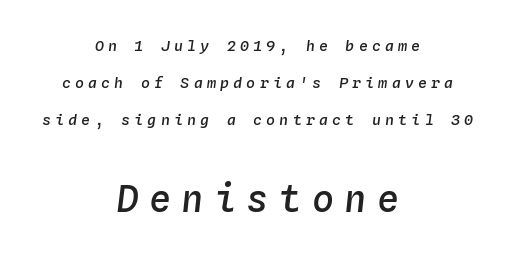
Q: Is the text bold? A: Semi-bold.
Q: Is the text italic (slanted)? A: Yes, it leans right by about 4 degrees.
Q: Is the text underlined? A: No.
Q: How is the paragraph aligned? A: Centered.
Q: Is the spacing between letters normal or unusually wide? A: Unusually wide.
Q: Is the spacing between lines tight, normal or loose? A: Loose.
Q: Which block of text is set in a larger size, the first (top) or the second (bottom)? A: The second (bottom) one.
Q: Width (condensed, normal, or wide)? A: Normal.
Q: Stroke contrast? A: Low.
Q: x-height? A: Medium.
Q: Monospaced? A: Yes.
